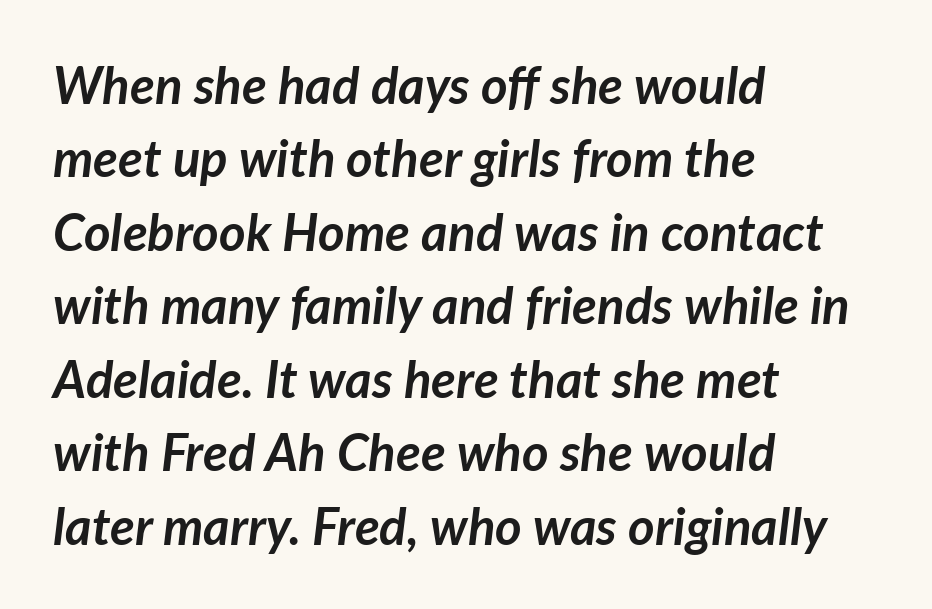
The image shows 51 px semibold type, italic (leaning right); set left-aligned, normal line spacing (1.44x), normal letter spacing, not underlined; low stroke contrast and a medium x-height.
